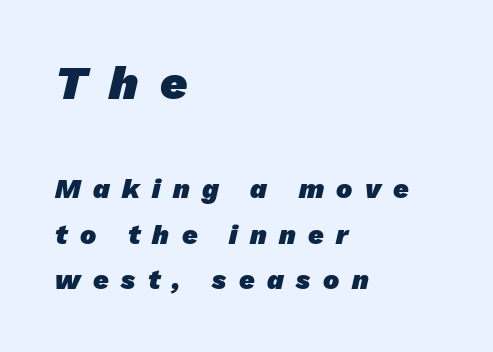
{"serif": "no", "bold": "yes", "weight": "heavy", "width": "normal", "stroke_contrast": "low", "x_height": "medium", "monospaced": "no", "underline": "no", "align": "left", "line_spacing": "normal", "line_spacing_ratio": 1.69, "letter_spacing": "wide", "letter_spacing_em": 0.46, "larger_block": "first", "size_ratio": 1.74, "glyph_px": 47}
